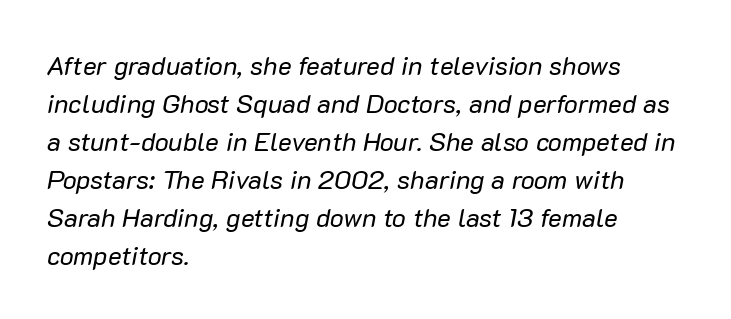
{"italic": "yes", "lean": "right", "slant_degrees": 10, "bold": "no", "underline": "no", "align": "left", "line_spacing": "normal", "line_spacing_ratio": 1.46, "letter_spacing": "normal", "letter_spacing_em": 0.0, "glyph_px": 26}
